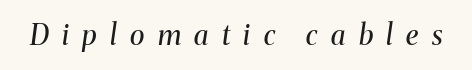
Spacing verdict: proportional, widths tailored to each character. Only glyphs here, with clear space below each row. Designer's note — italics engaged. Type style note: has serifs. The tracking jumps out immediately: characters are airy and widely separated. Weight class: somewhere from thin through regular.
